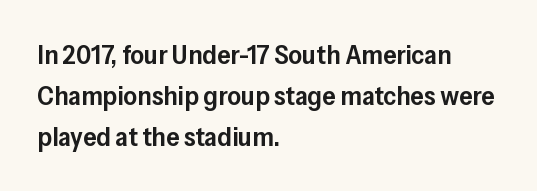
Q: Is the text bold? A: Semi-bold.
Q: Is the text italic (slanted)? A: No, it is upright.
Q: Is the text underlined? A: No.
Q: How is the paragraph aligned? A: Left-aligned.
Q: Is the spacing between letters normal or unusually wide? A: Normal.
Q: Is the spacing between lines tight, normal or loose? A: Normal.
